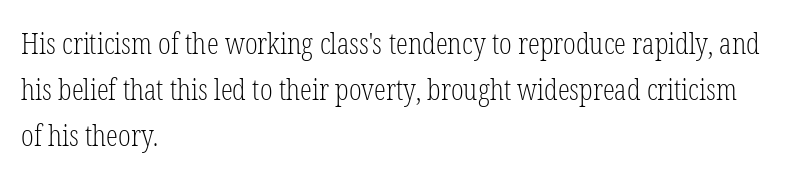
Summary of weight: not heavy and not bold. Proportional: the letters do not fall into vertical columns. The foot of each line stays bare and open. These lines are set flush left with a ragged right edge.
